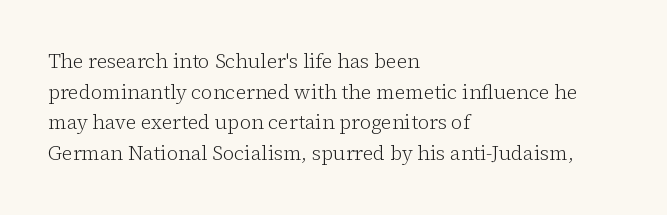
If you drew a line through each stem, it would be perfectly vertical. Students, observe: this is what conventionally led text looks like. Alignment: flush left. Decoration check: the copy has no underline.
